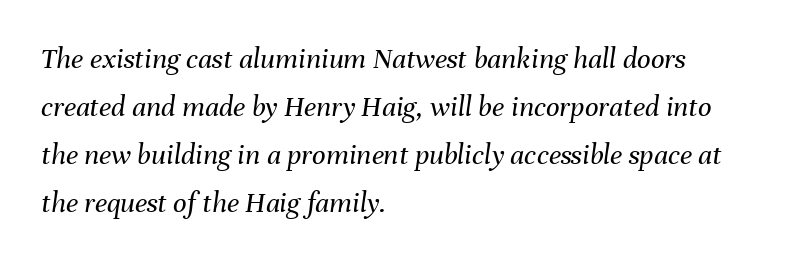
The image shows 30 px regular-weight type, italic (leaning right); set left-aligned, normal line spacing (1.6x), normal letter spacing, not underlined; medium stroke contrast and a medium x-height.
